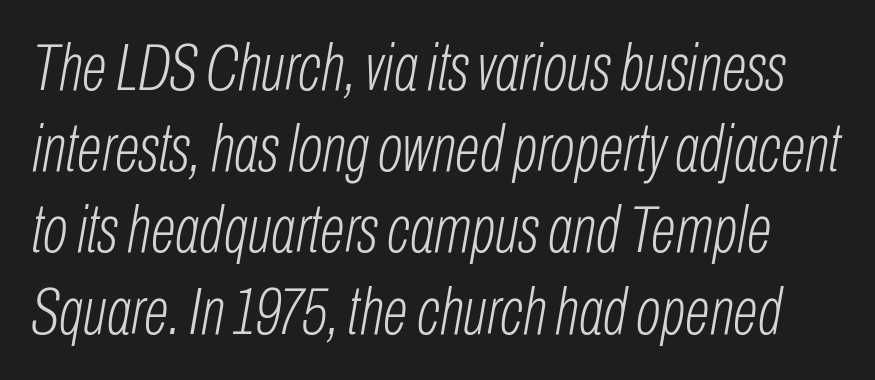
The passage shown leans; its letterforms are oblique. Standard letterfit; no display-style spreading of the glyphs. Is this a fixed-width face? No — the glyphs have proportional, varying widths. Is the type heavy? It reads as light-to-regular instead.
